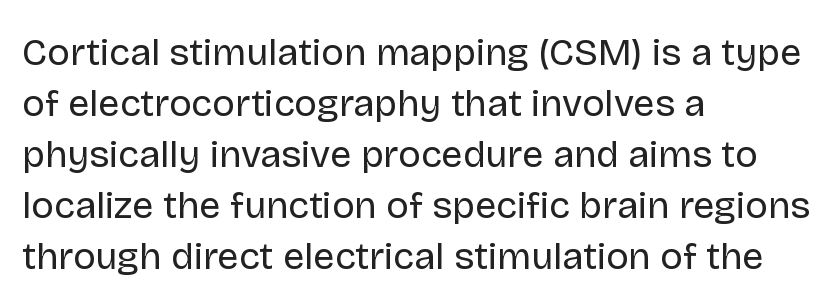
The image shows 38 px regular-weight sans-serif type, upright; set left-aligned, normal line spacing (1.34x), normal letter spacing, not underlined; low stroke contrast and a large x-height.
